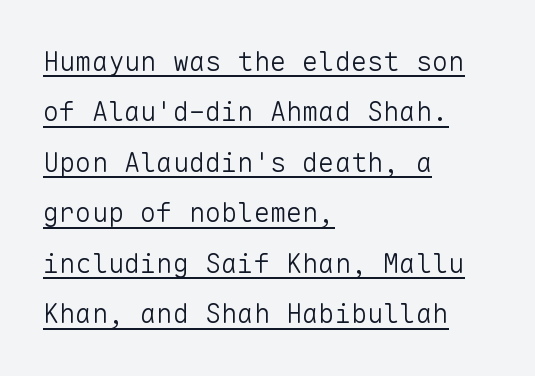
The image shows 27 px text type, upright; set left-aligned, line spacing 1.87x, normal letter spacing, underlined.
